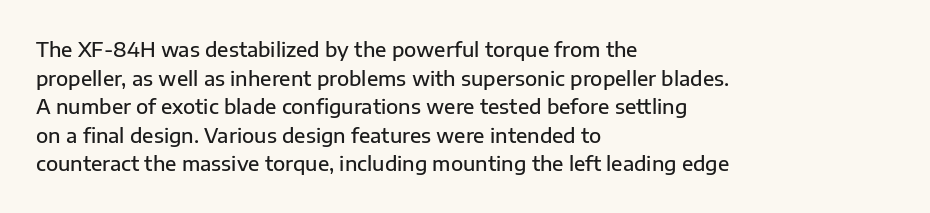
Q: Is the text bold? A: Semi-bold.
Q: Is the text italic (slanted)? A: No, it is upright.
Q: Is the text underlined? A: No.
Q: How is the paragraph aligned? A: Left-aligned.
Q: Is the spacing between letters normal or unusually wide? A: Normal.
Q: Is the spacing between lines tight, normal or loose? A: Normal.
